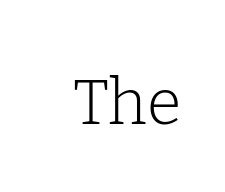
This rendering employs a face with finishing strokes, i.e., a serif. Do the characters align in a grid? No, the font is proportional. Has an underline been added? It has not. Tracking value appears to be zero — textbook default spacing.
